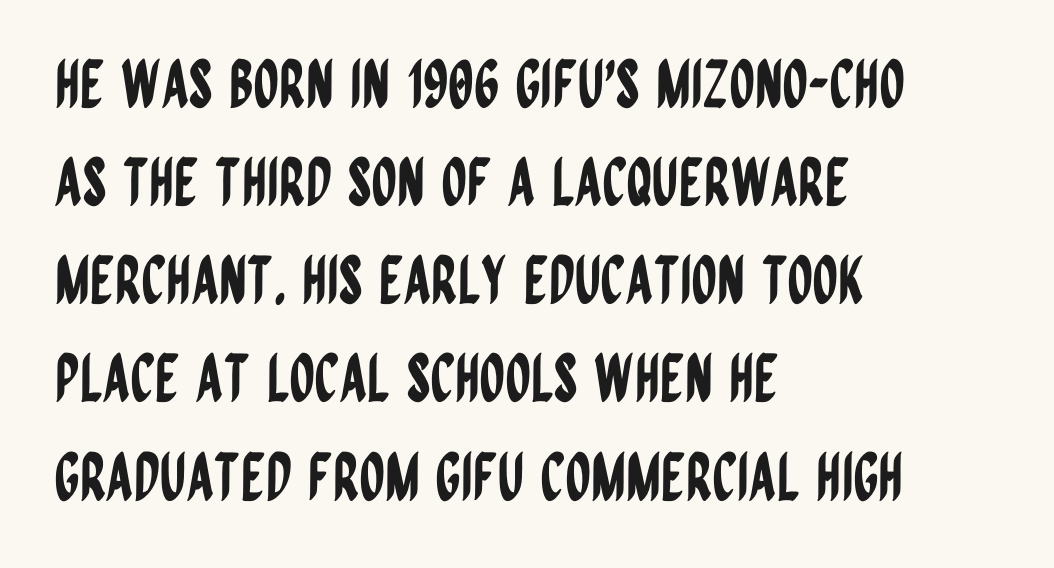
This sample is left-justified, so line endings fall wherever the words run out. Beneath every word, the page is bare. The gaps between neighbouring characters are ordinary and unremarkable. Letterform terminals end flat and unadorned throughout the passage. This sample has the flowing, uneven cadence of proportional lettering. If you measured baseline to baseline, you'd find a middling distance.
